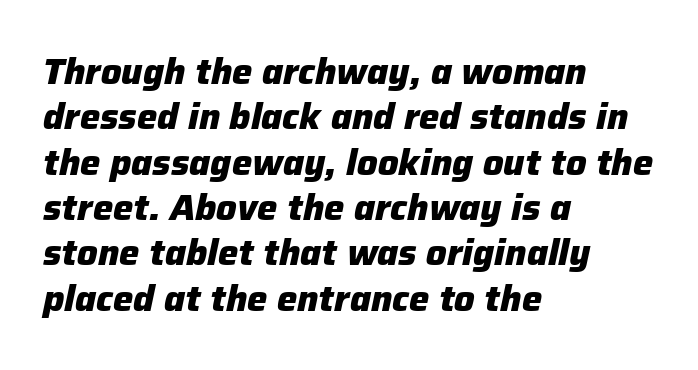
Q: Is the text bold? A: Yes.
Q: Is the text italic (slanted)? A: Yes, it leans right by about 12 degrees.
Q: Is the text underlined? A: No.
Q: How is the paragraph aligned? A: Left-aligned.
Q: Is the spacing between letters normal or unusually wide? A: Normal.
Q: Is the spacing between lines tight, normal or loose? A: Normal.
Q: Width (condensed, normal, or wide)? A: Normal.
Q: Stroke contrast? A: Low.
Q: x-height? A: Medium.
Q: Monospaced? A: No.
